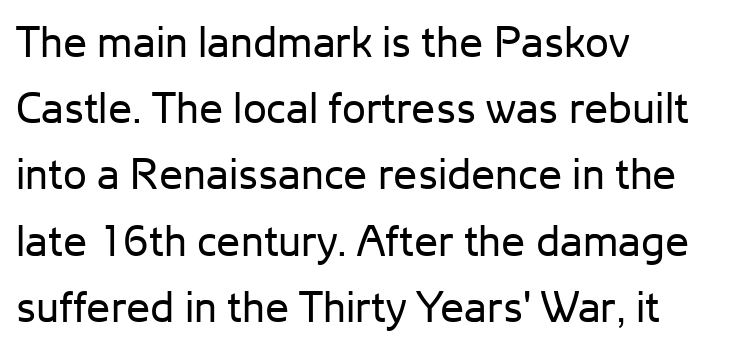
{"serif": "no", "italic": "no", "bold": "no", "weight": "regular", "width": "normal", "stroke_contrast": "low", "x_height": "medium", "monospaced": "no", "underline": "no", "align": "left", "line_spacing": "normal", "line_spacing_ratio": 1.54, "letter_spacing": "normal", "letter_spacing_em": 0.0, "glyph_px": 43}
